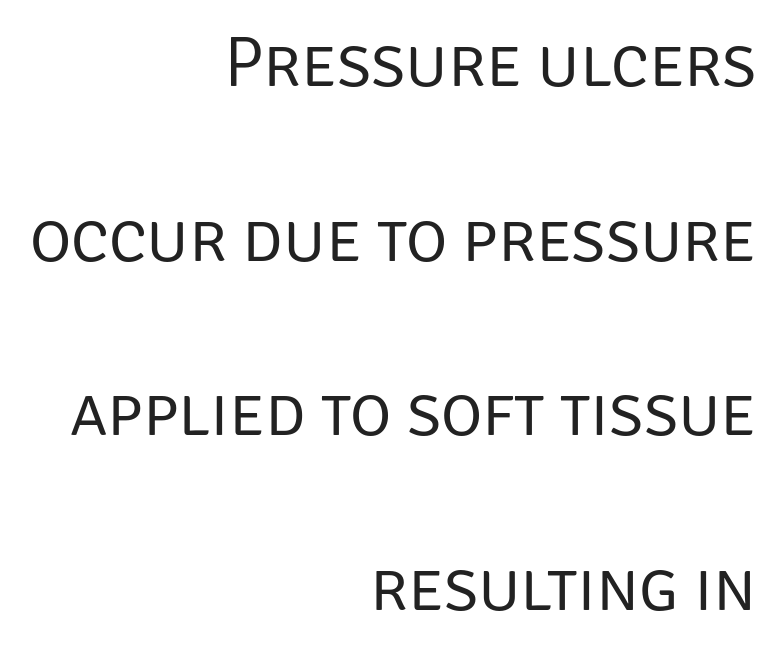
Q: Is the text bold? A: No.
Q: Is the text italic (slanted)? A: No, it is upright.
Q: Is the typeface a serif or a sans-serif typeface? A: Sans-serif.
Q: Is the text underlined? A: No.
Q: How is the paragraph aligned? A: Right-aligned.
Q: Is the spacing between letters normal or unusually wide? A: Normal.
Q: Is the spacing between lines tight, normal or loose? A: Loose.
Q: Width (condensed, normal, or wide)? A: Normal.
Q: Stroke contrast? A: Low.
Q: x-height? A: Large.
Q: Monospaced? A: No.
